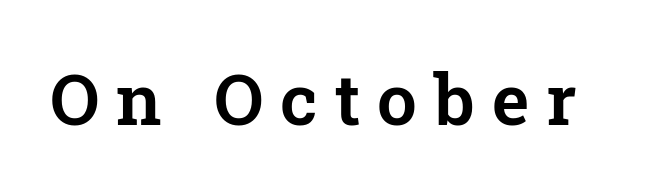
A roman cut, with each character standing at attention. Each letter keeps its own natural width here, so spacing adapts to shape. Just letters on the line, the space beneath them empty. The letters are spread apart with noticeably loose tracking. Regarding serifs, this sample has them.
